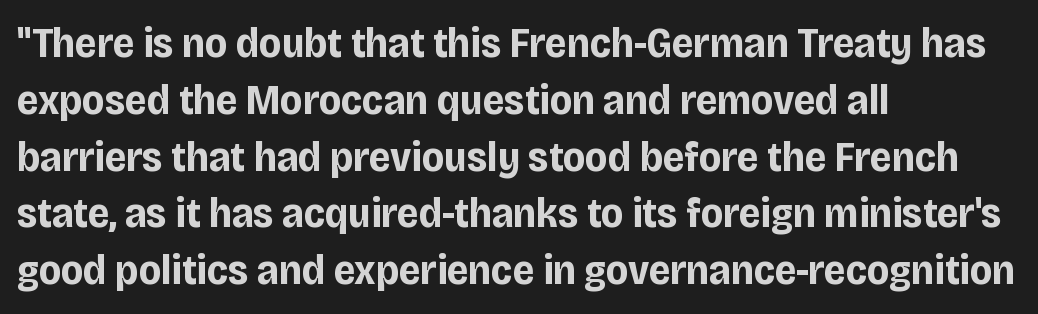
Q: Is the text bold? A: Yes.
Q: Is the text italic (slanted)? A: No, it is upright.
Q: Is the typeface a serif or a sans-serif typeface? A: Sans-serif.
Q: Is the text underlined? A: No.
Q: How is the paragraph aligned? A: Left-aligned.
Q: Is the spacing between letters normal or unusually wide? A: Normal.
Q: Is the spacing between lines tight, normal or loose? A: Normal.
Q: Width (condensed, normal, or wide)? A: Condensed.
Q: Stroke contrast? A: Low.
Q: x-height? A: Large.
Q: Monospaced? A: No.
